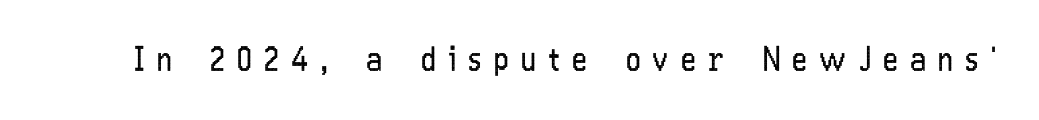
{"serif": "no", "italic": "no", "bold": "no", "weight": "regular", "width": "condensed", "stroke_contrast": "low", "x_height": "medium", "monospaced": "no", "underline": "no", "letter_spacing": "wide", "letter_spacing_em": 0.38, "glyph_px": 32}
